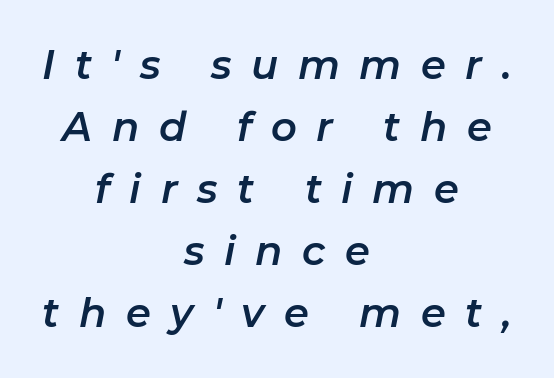
{"italic": "yes", "lean": "right", "slant_degrees": 11, "width": "normal", "stroke_contrast": "low", "x_height": "medium", "monospaced": "no", "underline": "no", "align": "center", "line_spacing": "normal", "line_spacing_ratio": 1.55, "letter_spacing": "wide", "letter_spacing_em": 0.49, "glyph_px": 40}
